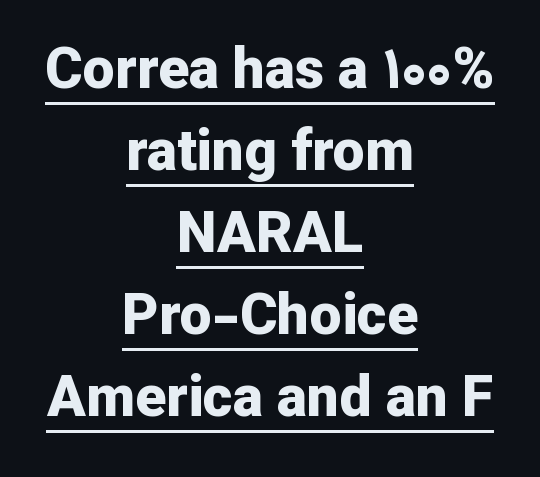
Observe the absence of serifs on each vertical stroke in this sample. Typographic density is high because the face is bold. The lettering stays uniformly vertical, giving the passage a roman look. Is this a fixed-width face? No — the glyphs have proportional, varying widths.
